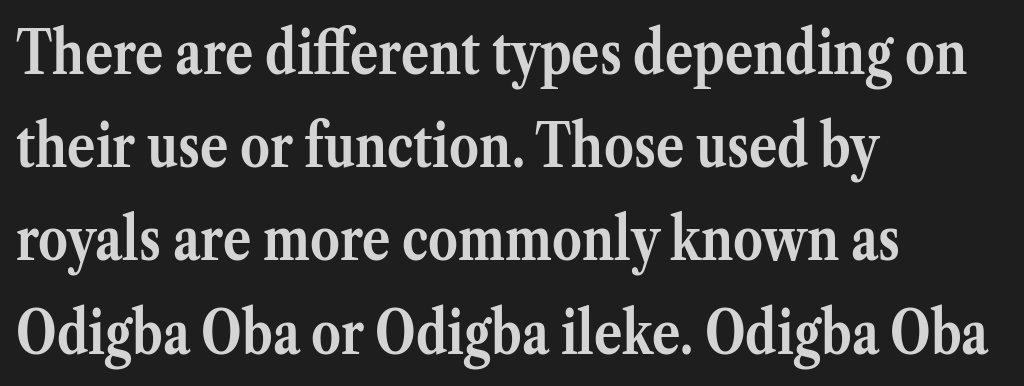
Q: Is the text bold? A: Yes.
Q: Is the text italic (slanted)? A: No, it is upright.
Q: Is the typeface a serif or a sans-serif typeface? A: Serif.
Q: Is the text underlined? A: No.
Q: How is the paragraph aligned? A: Left-aligned.
Q: Is the spacing between letters normal or unusually wide? A: Normal.
Q: Is the spacing between lines tight, normal or loose? A: Normal.
Q: Width (condensed, normal, or wide)? A: Normal.
Q: Stroke contrast? A: Medium.
Q: x-height? A: Medium.
Q: Monospaced? A: No.
